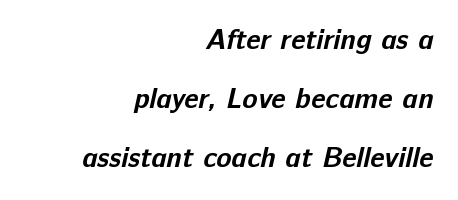
Q: Is the text bold? A: Yes.
Q: Is the typeface a serif or a sans-serif typeface? A: Sans-serif.
Q: Is the text underlined? A: No.
Q: How is the paragraph aligned? A: Right-aligned.
Q: Is the spacing between letters normal or unusually wide? A: Normal.
Q: Is the spacing between lines tight, normal or loose? A: Loose.
Q: Width (condensed, normal, or wide)? A: Normal.
Q: Stroke contrast? A: Low.
Q: x-height? A: Medium.
Q: Monospaced? A: No.
